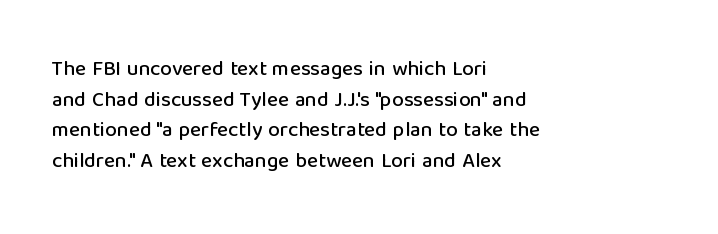
Q: Is the text italic (slanted)? A: No, it is upright.
Q: Is the text underlined? A: No.
Q: How is the paragraph aligned? A: Left-aligned.
Q: Is the spacing between letters normal or unusually wide? A: Normal.
Q: Is the spacing between lines tight, normal or loose? A: Normal.
